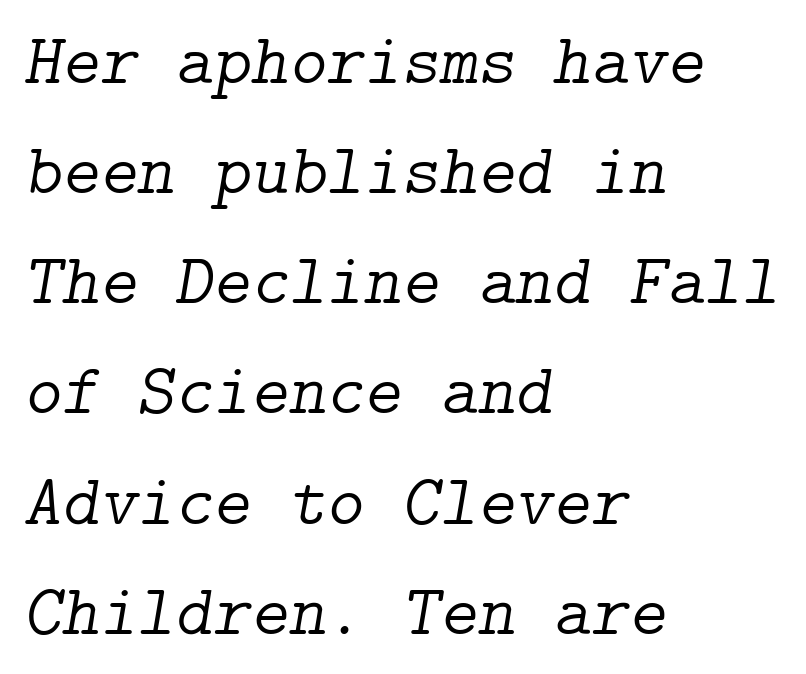
{"serif": "yes", "italic": "yes", "lean": "right", "slant_degrees": 9, "bold": "no", "weight": "light", "width": "normal", "stroke_contrast": "low", "x_height": "medium", "underline": "no", "align": "left", "line_spacing": "normal", "line_spacing_ratio": 1.53, "letter_spacing": "normal", "letter_spacing_em": 0.0, "glyph_px": 72}
